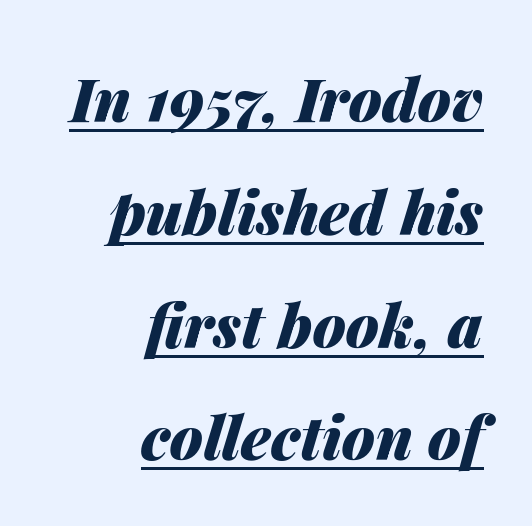
Q: Is the text bold? A: Yes.
Q: Is the text italic (slanted)? A: Yes, it leans right by about 14 degrees.
Q: Is the text underlined? A: Yes.
Q: How is the paragraph aligned? A: Right-aligned.
Q: Is the spacing between letters normal or unusually wide? A: Normal.
Q: Width (condensed, normal, or wide)? A: Normal.
Q: Stroke contrast? A: Medium.
Q: x-height? A: Medium.
Q: Monospaced? A: No.
